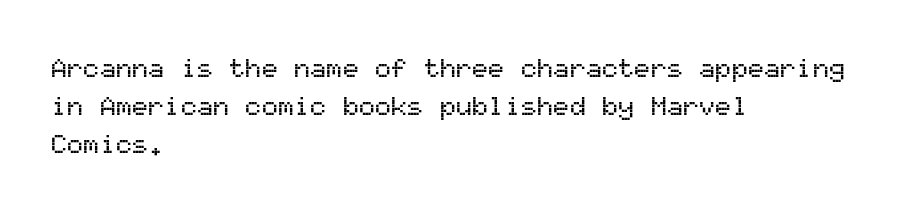
{"italic": "no", "underline": "no", "align": "left", "line_spacing": "normal", "line_spacing_ratio": 1.41, "letter_spacing": "normal", "letter_spacing_em": 0.0, "glyph_px": 27}
